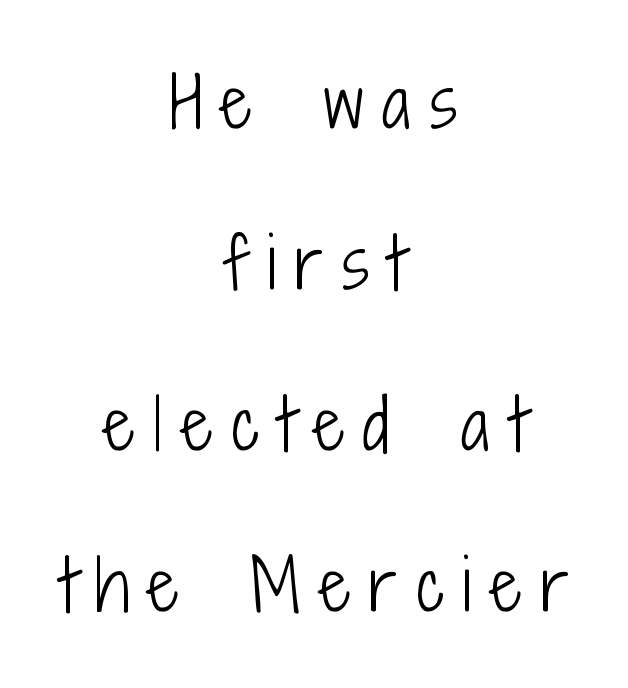
The image shows 68 px light, condensed sans-serif type, upright; set centered, loose line spacing (2.37x), unusually wide letter spacing (+0.28 em), not underlined; low stroke contrast and a medium x-height.
